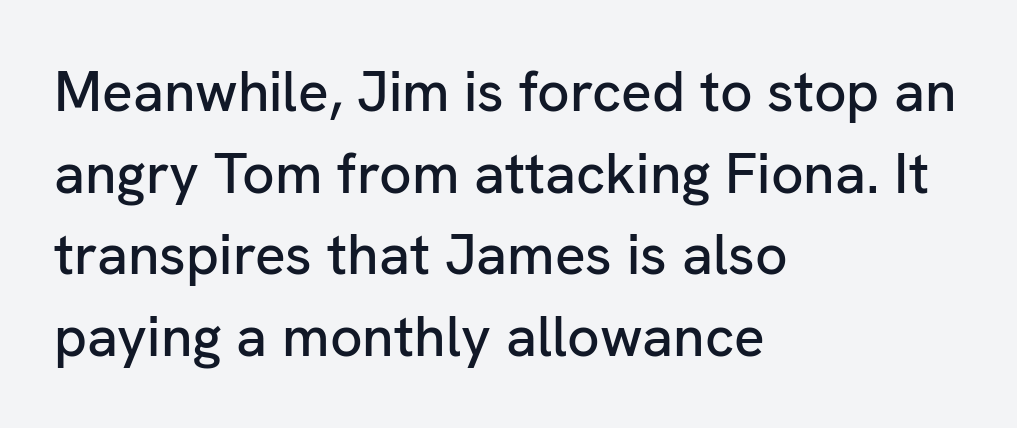
The image shows 57 px sans-serif type, upright; set left-aligned, normal line spacing (1.43x), normal letter spacing, not underlined; low stroke contrast and a medium x-height.
